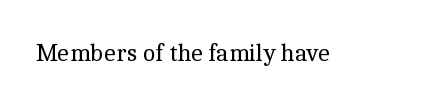
The image shows 25 px text type, upright; set normal letter spacing, not underlined.
